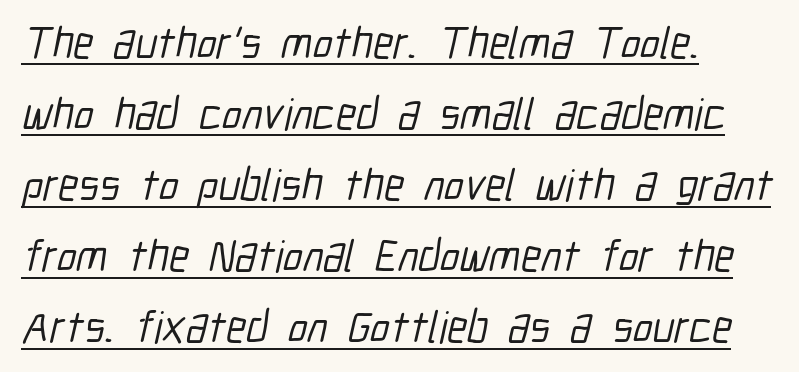
This sample keeps an unexceptional amount of space between lines. Each letter keeps its own natural width here, so spacing adapts to shape. Is this a sans? Yes — the strokes have no serifs. This rendering features underlined lettering. Nobody touched the tracking dial on this one. Teacher's note: observe the even left margin — that is flush-left alignment.
